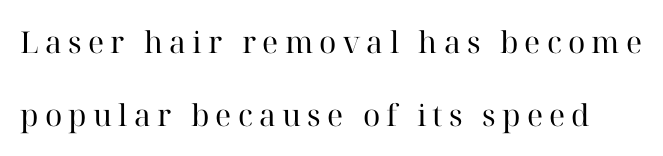
Q: Is the text bold? A: No.
Q: Is the text italic (slanted)? A: No, it is upright.
Q: Is the typeface a serif or a sans-serif typeface? A: Serif.
Q: Is the text underlined? A: No.
Q: Is the spacing between letters normal or unusually wide? A: Unusually wide.
Q: Is the spacing between lines tight, normal or loose? A: Loose.
Q: Width (condensed, normal, or wide)? A: Normal.
Q: Stroke contrast? A: High.
Q: x-height? A: Medium.
Q: Monospaced? A: No.
